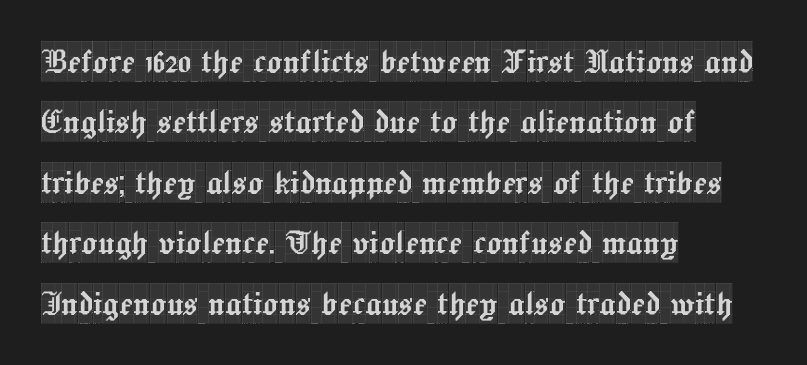
Here the designer chose a conventional face with non-uniform glyph widths. Quick note: interline space is typical. Font category for this specimen: serif. Every row of glyphs begins at an identical x-position on the left.
